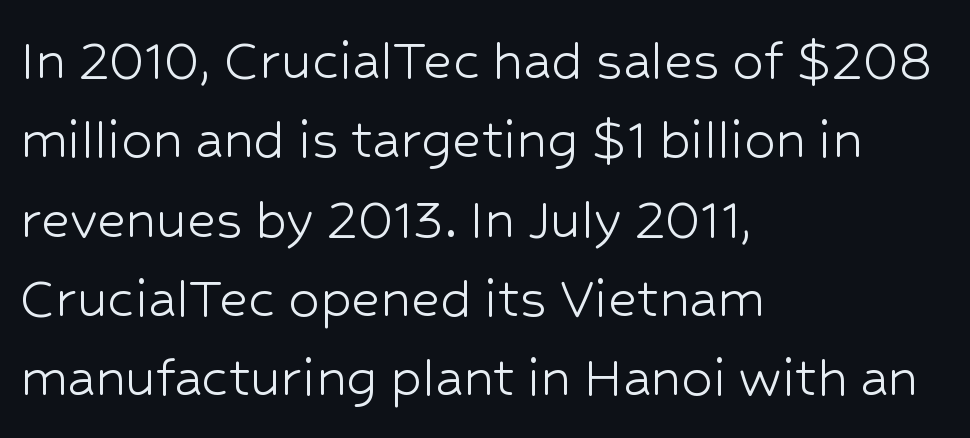
{"serif": "no", "italic": "no", "bold": "no", "weight": "light", "width": "normal", "stroke_contrast": "low", "x_height": "medium", "monospaced": "no", "underline": "no", "align": "left", "line_spacing": "normal", "line_spacing_ratio": 1.28, "letter_spacing": "normal", "letter_spacing_em": 0.0, "glyph_px": 62}
